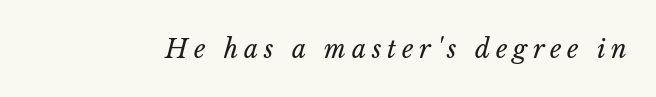
Has an underline been added? It has not. Emphasis-style slanted type is in use. Counters stay open thanks to moderate or lighter strokes. What stands out about the letter spacing? Its width — letters are far apart.
